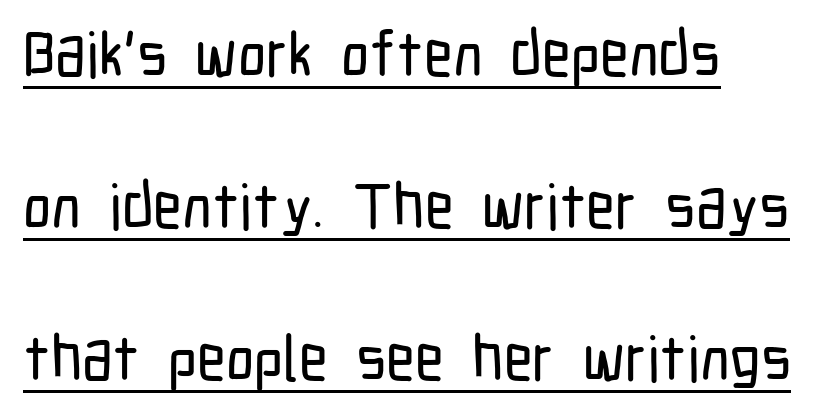
The image shows 63 px condensed sans-serif type, upright; set loose line spacing (2.41x), normal letter spacing, underlined; low stroke contrast and a medium x-height.
